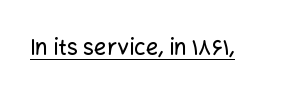
The image shows 22 px text type, upright; set normal letter spacing, underlined.
